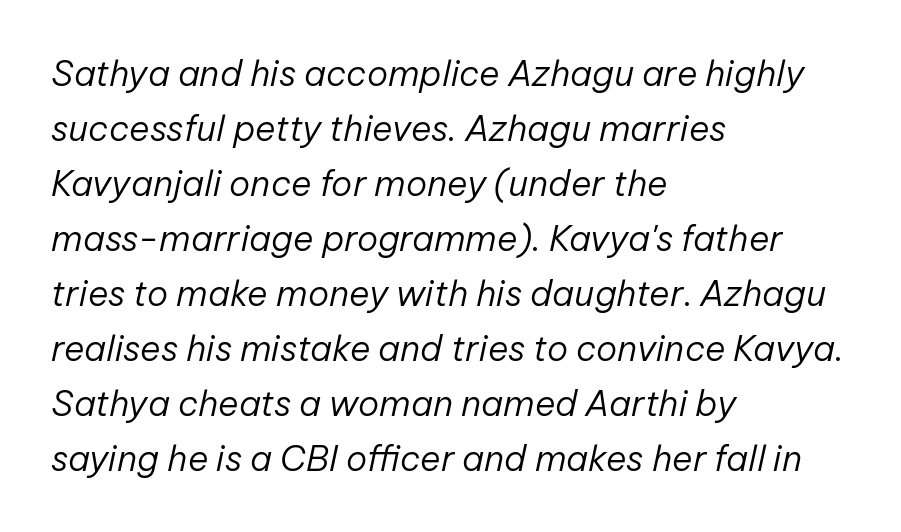
{"italic": "yes", "lean": "right", "slant_degrees": 12, "bold": "no", "weight": "regular", "width": "normal", "stroke_contrast": "low", "x_height": "medium", "monospaced": "no", "underline": "no", "align": "left", "line_spacing": "normal", "line_spacing_ratio": 1.57, "letter_spacing": "normal", "letter_spacing_em": 0.0, "glyph_px": 35}
